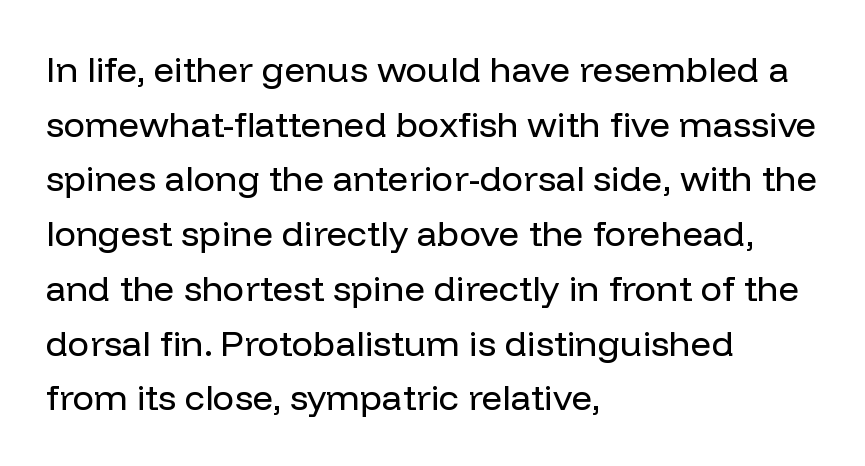
Q: Is the text bold? A: No.
Q: Is the text italic (slanted)? A: No, it is upright.
Q: Is the typeface a serif or a sans-serif typeface? A: Sans-serif.
Q: Is the text underlined? A: No.
Q: How is the paragraph aligned? A: Left-aligned.
Q: Is the spacing between letters normal or unusually wide? A: Normal.
Q: Is the spacing between lines tight, normal or loose? A: Normal.
Q: Width (condensed, normal, or wide)? A: Normal.
Q: Stroke contrast? A: Low.
Q: x-height? A: Medium.
Q: Monospaced? A: No.
